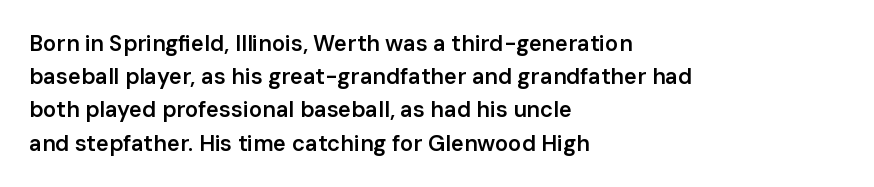
The words here are not underlined. Each new line begins a customary step beneath the previous one. These lines were composed using upright roman letters. In CSS terms this would be text-align: left. Compared with typical body copy, the letter spacing here is the same. This is the in-between weight designers call semibold or demi.
